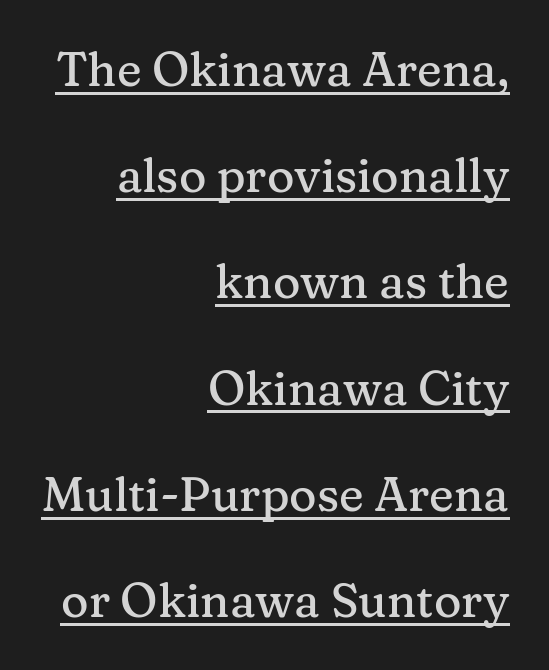
A student would call this right alignment; a typographer would say flush right, rag left. A typesetter would call this leading open, well beyond the default. Each letter's strokes conclude with small projecting serifs. Each letter keeps its own natural width here, so spacing adapts to shape. Caption: lettering with a line underneath.
